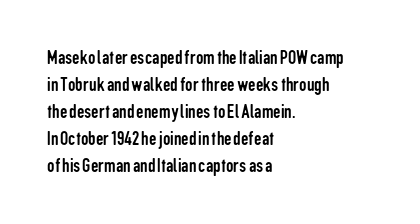
{"italic": "no", "bold": "no", "underline": "no", "align": "left", "line_spacing": "normal", "line_spacing_ratio": 1.28, "letter_spacing": "normal", "letter_spacing_em": 0.0, "glyph_px": 21}
